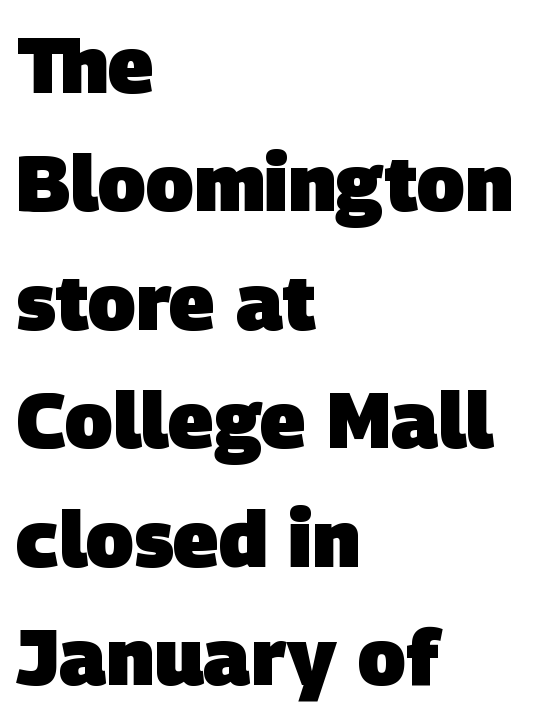
{"serif": "no", "bold": "yes", "weight": "heavy", "width": "normal", "stroke_contrast": "low", "x_height": "large", "monospaced": "no", "underline": "no", "align": "left", "line_spacing": "normal", "line_spacing_ratio": 1.5, "letter_spacing": "normal", "letter_spacing_em": 0.0, "glyph_px": 79}
